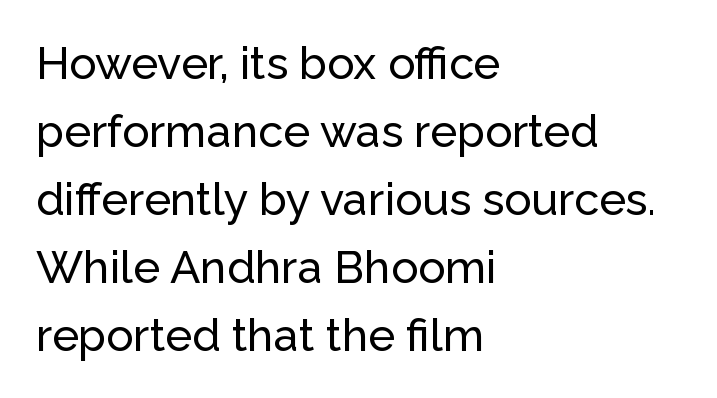
Q: Is the text italic (slanted)? A: No, it is upright.
Q: Is the typeface a serif or a sans-serif typeface? A: Sans-serif.
Q: Is the text underlined? A: No.
Q: How is the paragraph aligned? A: Left-aligned.
Q: Is the spacing between letters normal or unusually wide? A: Normal.
Q: Is the spacing between lines tight, normal or loose? A: Normal.
Q: Width (condensed, normal, or wide)? A: Normal.
Q: Stroke contrast? A: Low.
Q: x-height? A: Medium.
Q: Monospaced? A: No.
